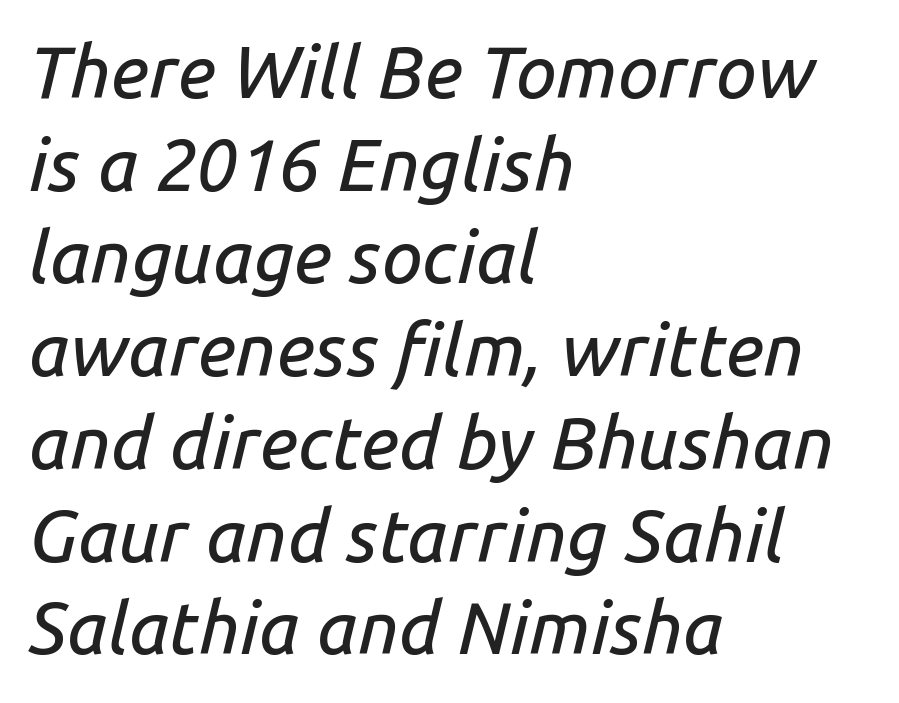
The image shows 73 px text type, italic (leaning right); set left-aligned, normal line spacing (1.27x), normal letter spacing, not underlined; low stroke contrast and a medium x-height.
